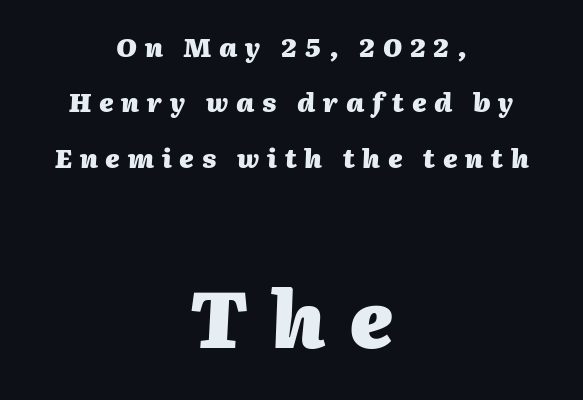
The image shows 79 px heavy type, italic (leaning right); set centered, loose line spacing (2.13x), unusually wide letter spacing (+0.3 em), not underlined; the second (bottom) block is 3.04x larger; medium stroke contrast and a medium x-height.
